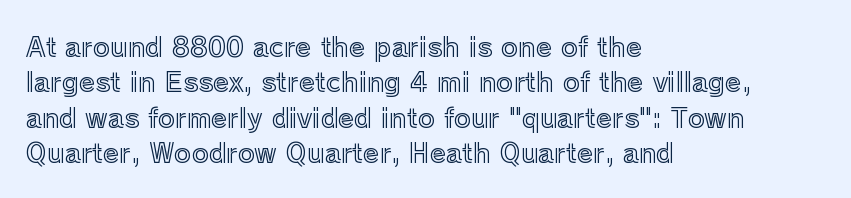
The image shows 26 px text type, upright; set left-aligned, normal line spacing (1.36x), normal letter spacing, not underlined.
